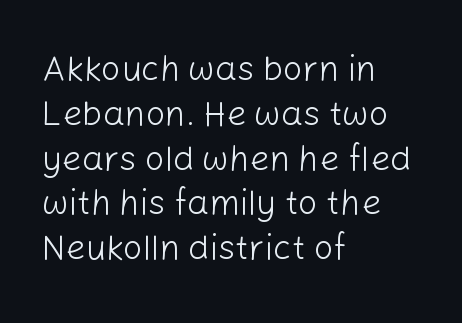
Q: Is the text bold? A: No.
Q: Is the text italic (slanted)? A: No, it is upright.
Q: Is the typeface a serif or a sans-serif typeface? A: Sans-serif.
Q: Is the text underlined? A: No.
Q: How is the paragraph aligned? A: Left-aligned.
Q: Is the spacing between letters normal or unusually wide? A: Normal.
Q: Is the spacing between lines tight, normal or loose? A: Normal.
Q: Width (condensed, normal, or wide)? A: Normal.
Q: Stroke contrast? A: Low.
Q: x-height? A: Medium.
Q: Monospaced? A: No.
